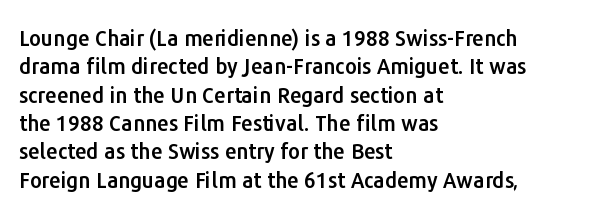
Q: Is the text italic (slanted)? A: No, it is upright.
Q: Is the text underlined? A: No.
Q: How is the paragraph aligned? A: Left-aligned.
Q: Is the spacing between letters normal or unusually wide? A: Normal.
Q: Is the spacing between lines tight, normal or loose? A: Normal.
